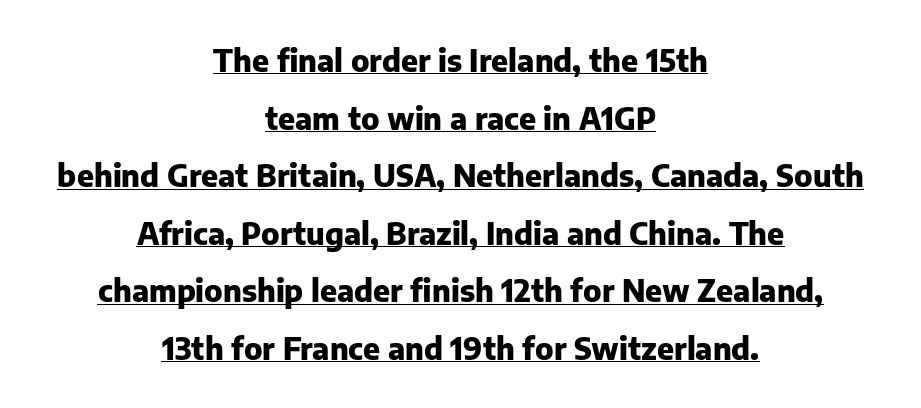
Q: Is the text bold? A: Yes.
Q: Is the text italic (slanted)? A: No, it is upright.
Q: Is the typeface a serif or a sans-serif typeface? A: Sans-serif.
Q: Is the text underlined? A: Yes.
Q: How is the paragraph aligned? A: Centered.
Q: Is the spacing between letters normal or unusually wide? A: Normal.
Q: Is the spacing between lines tight, normal or loose? A: Loose.
Q: Width (condensed, normal, or wide)? A: Normal.
Q: Stroke contrast? A: Low.
Q: x-height? A: Medium.
Q: Monospaced? A: No.
